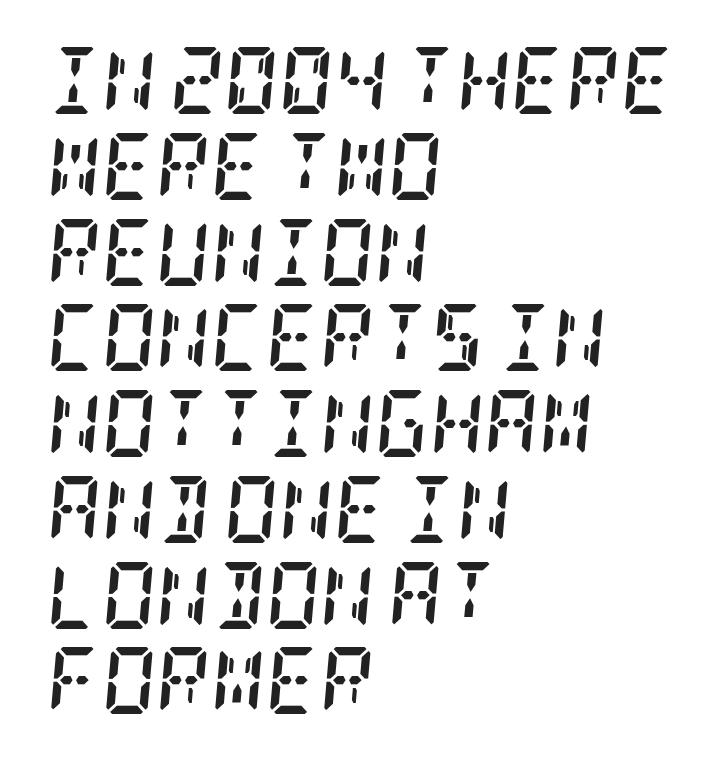
The baseline area is clear. Letter spacing: default. Look at the bottom of the vertical strokes: they flare into serifs here. Casual observation: everything's shoved over to the left. Successive baselines arrive at the customary interval.
